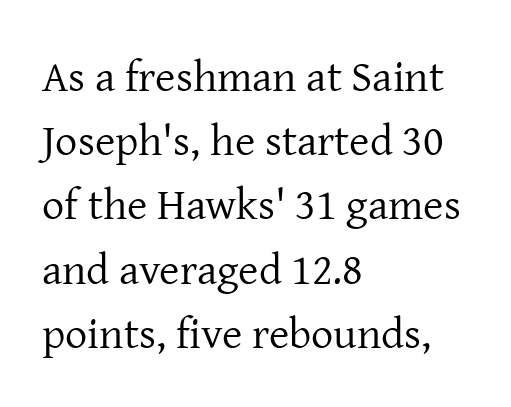
Q: Is the text bold? A: No.
Q: Is the text italic (slanted)? A: No, it is upright.
Q: Is the typeface a serif or a sans-serif typeface? A: Serif.
Q: Is the text underlined? A: No.
Q: How is the paragraph aligned? A: Left-aligned.
Q: Is the spacing between letters normal or unusually wide? A: Normal.
Q: Is the spacing between lines tight, normal or loose? A: Normal.
Q: Width (condensed, normal, or wide)? A: Normal.
Q: Stroke contrast? A: Low.
Q: x-height? A: Medium.
Q: Monospaced? A: No.
